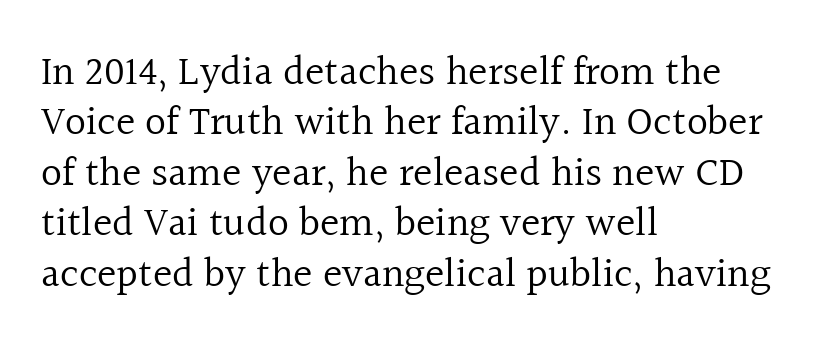
{"serif": "yes", "italic": "no", "bold": "no", "weight": "regular", "width": "normal", "x_height": "medium", "monospaced": "no", "underline": "no", "align": "left", "line_spacing_ratio": 1.23, "letter_spacing": "normal", "letter_spacing_em": 0.0, "glyph_px": 41}
